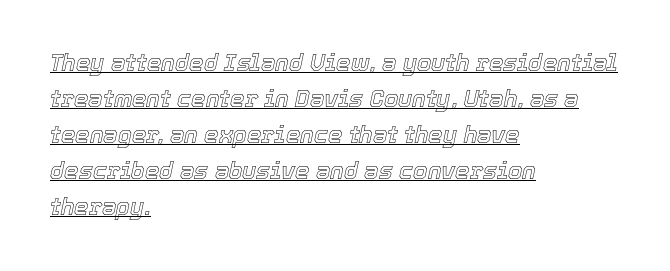
Q: Is the text italic (slanted)? A: Yes, it leans right by about 12 degrees.
Q: Is the text underlined? A: Yes.
Q: How is the paragraph aligned? A: Left-aligned.
Q: Is the spacing between letters normal or unusually wide? A: Normal.
Q: Is the spacing between lines tight, normal or loose? A: Normal.
